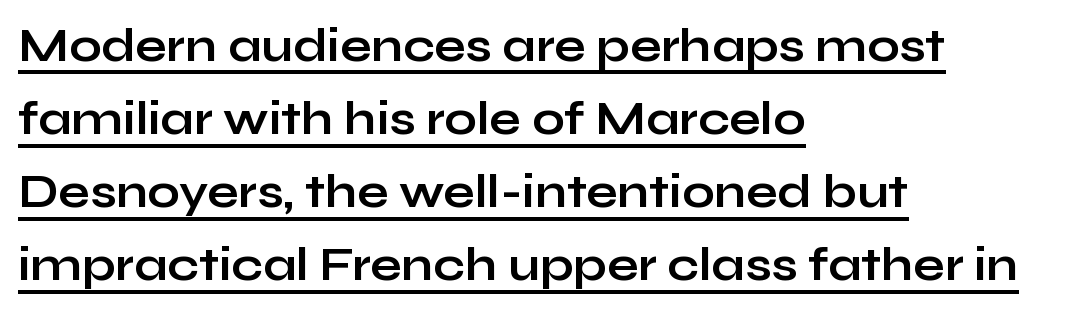
Glance below the letters and you will spot a drawn line. A classic flush-left, rag-right setting is used for this passage. The leading is moderate, giving the passage an even texture. I'd describe the lettering as bold — thick and assertive. The type is set solid horizontally, with unmodified tracking. If you drew a line through each stem, it would be perfectly vertical.
